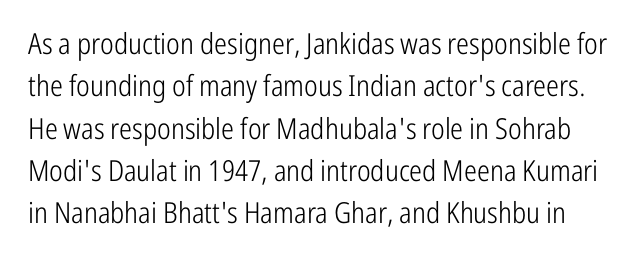
Varying glyph widths throughout — classic text-font behaviour. The leading is moderate, giving the passage an even texture. Check where the strokes stop: nothing finishes them off — pure sans. There is no visible air inserted between adjacent glyphs. When letters stand straight like this, we call the style roman or upright. Heft: none added — not bold.
